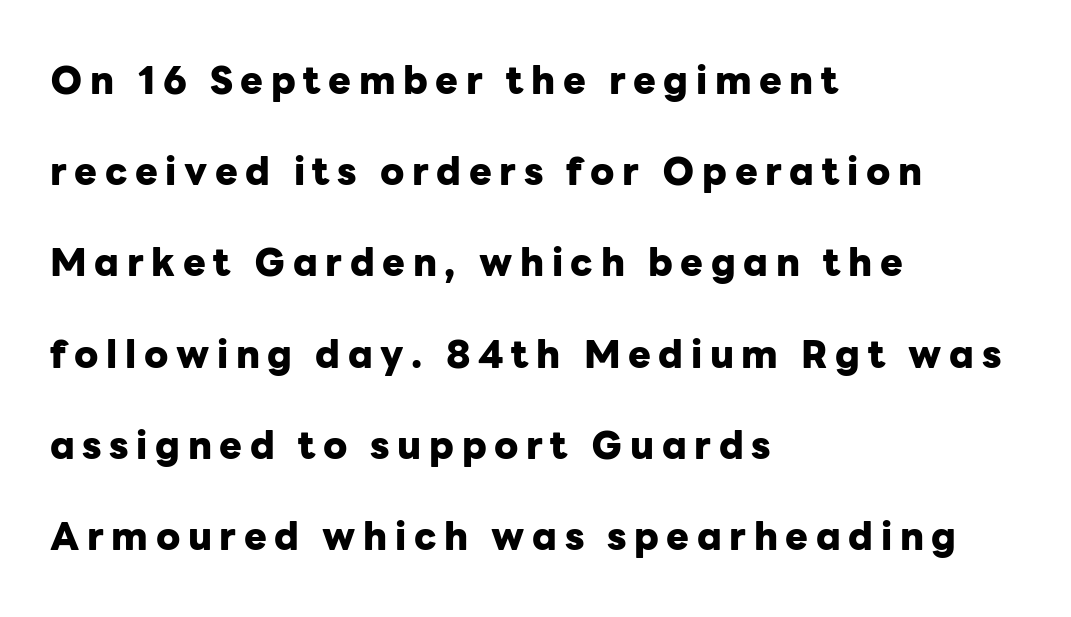
Q: Is the text bold? A: Yes.
Q: Is the text italic (slanted)? A: No, it is upright.
Q: Is the typeface a serif or a sans-serif typeface? A: Sans-serif.
Q: Is the text underlined? A: No.
Q: How is the paragraph aligned? A: Left-aligned.
Q: Is the spacing between letters normal or unusually wide? A: Unusually wide.
Q: Is the spacing between lines tight, normal or loose? A: Loose.
Q: Width (condensed, normal, or wide)? A: Normal.
Q: Stroke contrast? A: Low.
Q: x-height? A: Medium.
Q: Monospaced? A: No.
